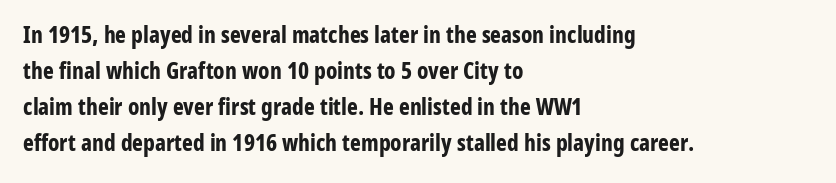
The image shows 23 px bold type, upright; set left-aligned, normal line spacing (1.56x), normal letter spacing, not underlined.
